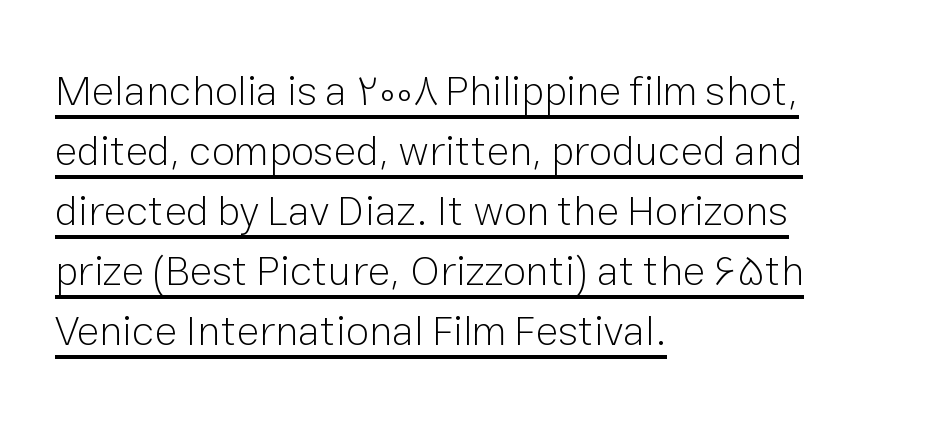
The text was rendered using a sans face with plain stroke endings. Casual observation: everything's shoved over to the left. The characters are drawn with everyday or finer stroke widths. Baseline-to-baseline distance is the conventional proportion of letter height.
